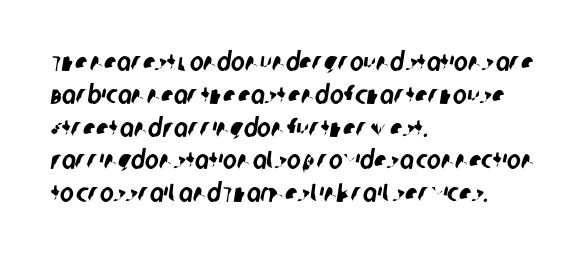
{"underline": "no", "align": "left", "line_spacing": "normal", "line_spacing_ratio": 1.26, "letter_spacing": "normal", "letter_spacing_em": 0.0, "glyph_px": 26}
